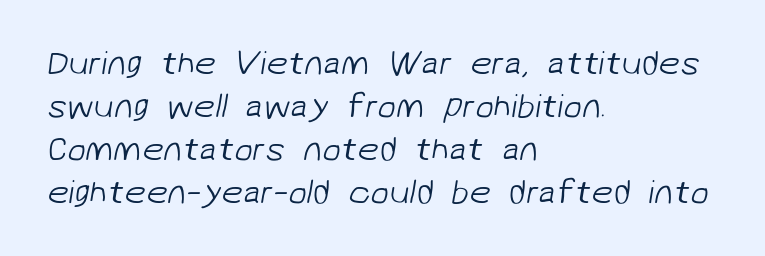
The letterforms sit at book weight or below. You could call the tracking neutral — neither tight nor loose. Short and long lines alike share a common starting point at left. Words float on clear page, feet unadorned. These lines are composed in type without serifs. You could not count columns in this text — the font is proportionally spaced.
